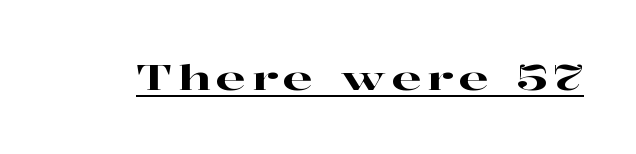
The image shows 35 px wide serif type, upright; set underlined; high stroke contrast and a medium x-height.
